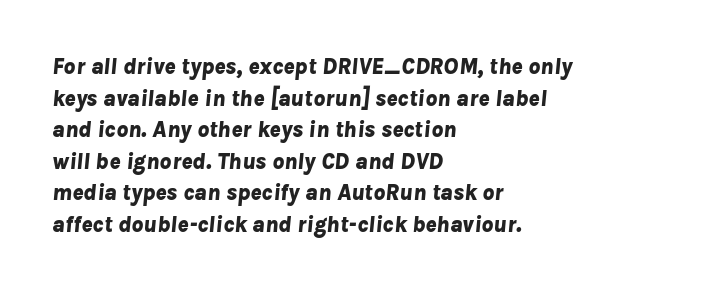
{"italic": "yes", "lean": "right", "slant_degrees": 8, "bold": "yes", "underline": "no", "align": "left", "line_spacing": "normal", "line_spacing_ratio": 1.37, "letter_spacing": "normal", "letter_spacing_em": 0.0, "glyph_px": 23}
